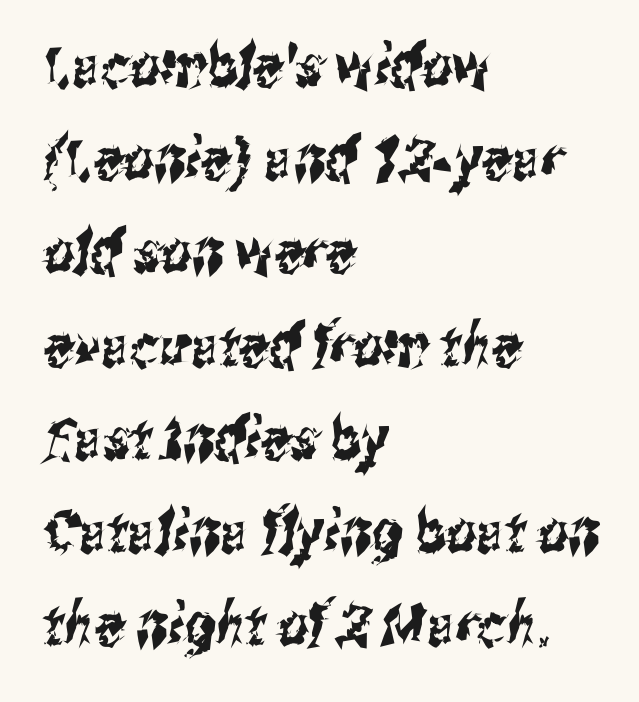
Q: Is the typeface a serif or a sans-serif typeface? A: Sans-serif.
Q: Is the text underlined? A: No.
Q: How is the paragraph aligned? A: Left-aligned.
Q: Is the spacing between letters normal or unusually wide? A: Normal.
Q: Is the spacing between lines tight, normal or loose? A: Normal.
Q: Width (condensed, normal, or wide)? A: Condensed.
Q: Stroke contrast? A: Medium.
Q: x-height? A: Medium.
Q: Monospaced? A: No.
